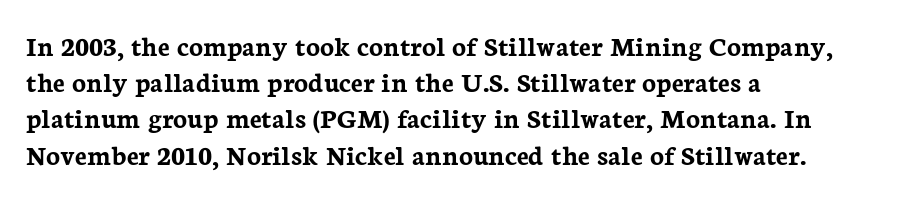
{"serif": "yes", "italic": "no", "bold": "yes", "weight": "semibold", "width": "normal", "stroke_contrast": "low", "x_height": "medium", "monospaced": "no", "underline": "no", "align": "left", "line_spacing": "normal", "line_spacing_ratio": 1.25, "letter_spacing": "normal", "letter_spacing_em": 0.0, "glyph_px": 29}
